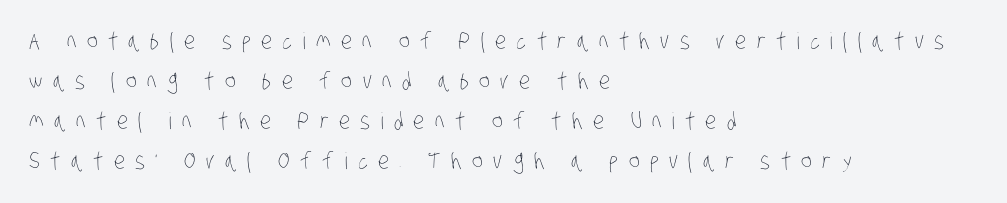
Check under the words: just untouched page. Here the glyphs are tracked loosely, breaking word shapes into spaced letters. The ragged edge is on the right, which tells us the setting is flush left. The typeface has the unassuming heft of standard copy or less.
